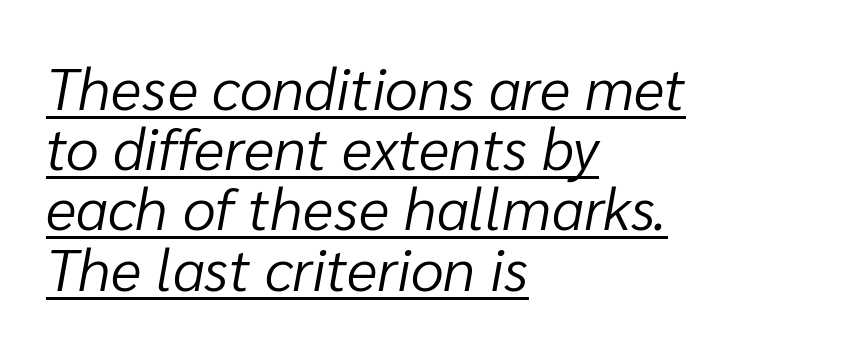
Inter-character spacing is left at the font's built-in metrics. All the whitespace from short lines collects on the right. What decoration does the sample have? An underline. The designer dialed line spacing down below the default.
